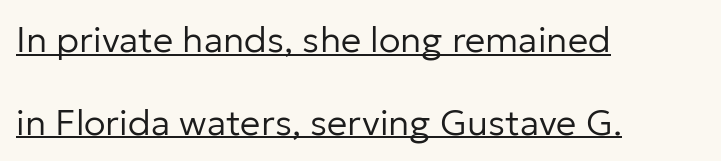
Q: Is the text bold? A: No.
Q: Is the text italic (slanted)? A: No, it is upright.
Q: Is the typeface a serif or a sans-serif typeface? A: Sans-serif.
Q: Is the text underlined? A: Yes.
Q: How is the paragraph aligned? A: Left-aligned.
Q: Is the spacing between letters normal or unusually wide? A: Normal.
Q: Is the spacing between lines tight, normal or loose? A: Loose.
Q: Width (condensed, normal, or wide)? A: Normal.
Q: Stroke contrast? A: Low.
Q: x-height? A: Medium.
Q: Monospaced? A: No.
